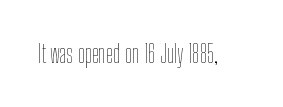
{"italic": "no", "bold": "no", "underline": "no", "letter_spacing": "normal", "letter_spacing_em": 0.0, "glyph_px": 25}
